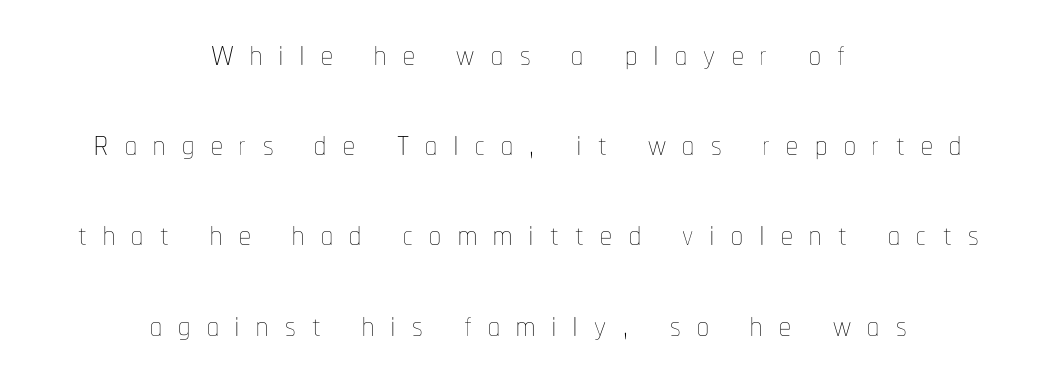
{"italic": "no", "bold": "no", "weight": "thin", "width": "condensed", "stroke_contrast": "low", "x_height": "medium", "monospaced": "no", "underline": "no", "align": "center", "line_spacing": "loose", "line_spacing_ratio": 1.92, "letter_spacing": "wide", "letter_spacing_em": 0.35, "glyph_px": 47}
